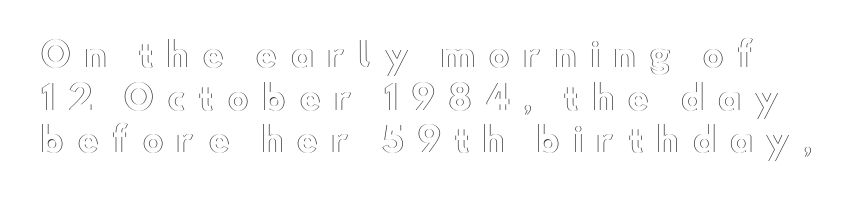
Rule under the text: the space is simply empty. Horizontal bands of white between lines are of average thickness. No italicization has been applied; the sample stays upright. A typesetter would call this heavily tracked-out type.
